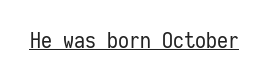
{"italic": "no", "bold": "no", "underline": "yes", "letter_spacing": "normal", "letter_spacing_em": 0.0, "glyph_px": 22}
